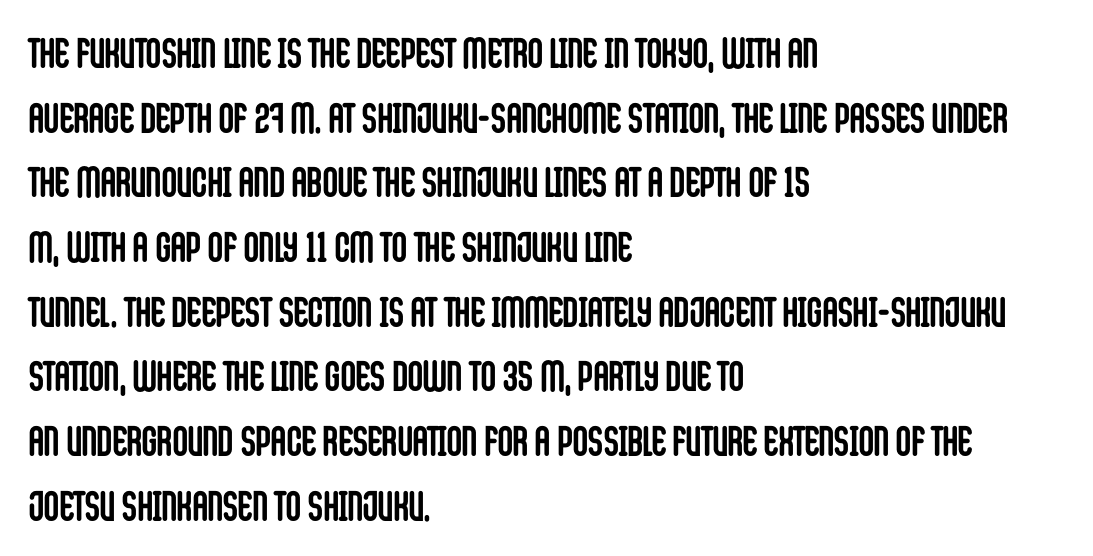
Q: Is the text bold? A: Yes.
Q: Is the text italic (slanted)? A: No, it is upright.
Q: Is the typeface a serif or a sans-serif typeface? A: Sans-serif.
Q: Is the text underlined? A: No.
Q: How is the paragraph aligned? A: Left-aligned.
Q: Is the spacing between letters normal or unusually wide? A: Normal.
Q: Is the spacing between lines tight, normal or loose? A: Normal.
Q: Width (condensed, normal, or wide)? A: Condensed.
Q: Stroke contrast? A: Low.
Q: x-height? A: Large.
Q: Monospaced? A: No.
